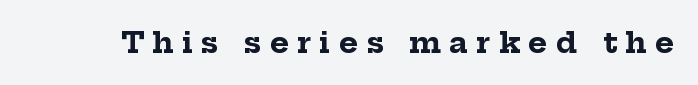
The image shows 29 px bold serif type, upright; set unusually wide letter spacing (+0.29 em), not underlined; low stroke contrast and a medium x-height.
